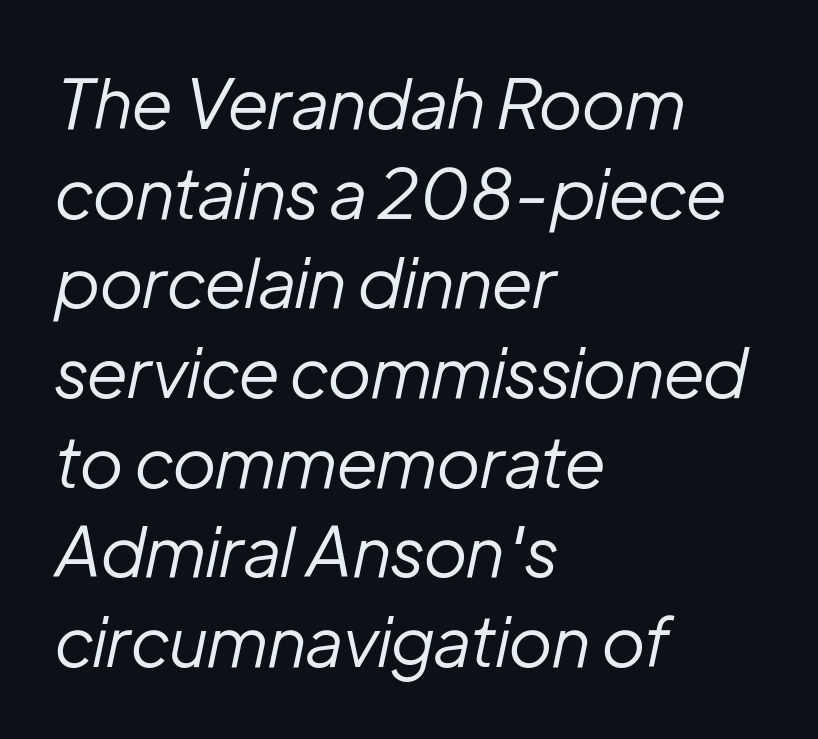
These lines are rendered in a variable-pitch font. The leading is moderate, giving the passage an even texture. Does extra space separate the letters? No, they use regular spacing. The letters look calm and open, with moderate or lighter stems.
